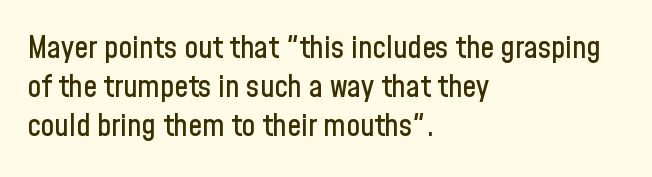
The image shows 31 px condensed sans-serif type, upright; set left-aligned, normal line spacing (1.26x), normal letter spacing, not underlined; low stroke contrast and a medium x-height.
